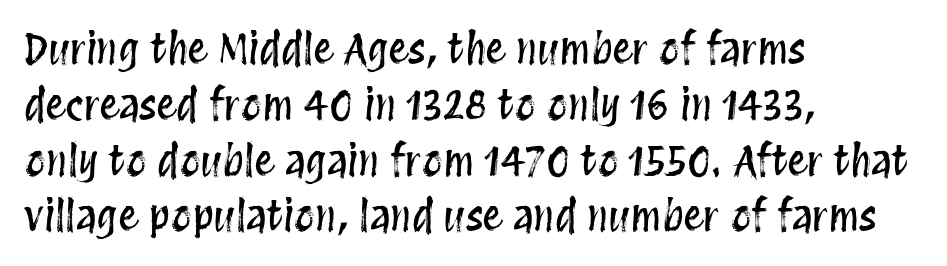
This sample uses plain, unmodified letter spacing. Vertical strokes here are truly vertical. The paragraph has a hard left edge and a soft right edge. Character widths vary here, with narrow letters taking less room than wide ones.
